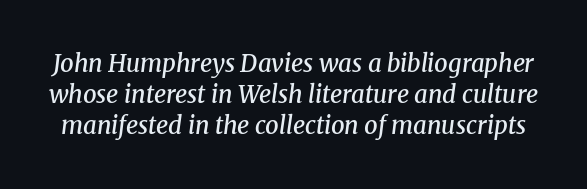
The image shows 24 px text type, italic (leaning right); set normal line spacing (1.29x), normal letter spacing, not underlined.
